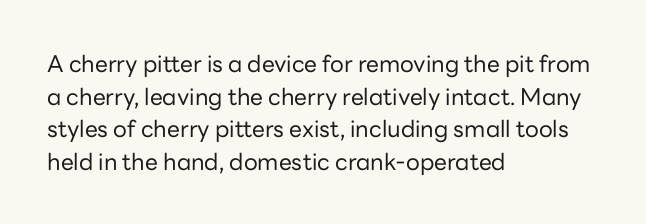
Characters follow at the spacing the type designer built in. The letterforms sit at book weight or below. Rendered with straight, roman letterforms. The rows are spaced the way most documents space them. The strip under each line holds only bare page.
